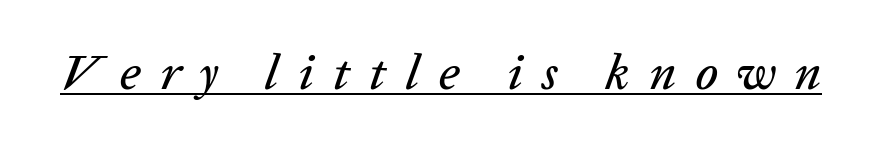
Q: Is the text italic (slanted)? A: Yes, it leans right by about 20 degrees.
Q: Is the text underlined? A: Yes.
Q: Is the spacing between letters normal or unusually wide? A: Unusually wide.
Q: Width (condensed, normal, or wide)? A: Normal.
Q: Stroke contrast? A: Low.
Q: x-height? A: Medium.
Q: Monospaced? A: No.
